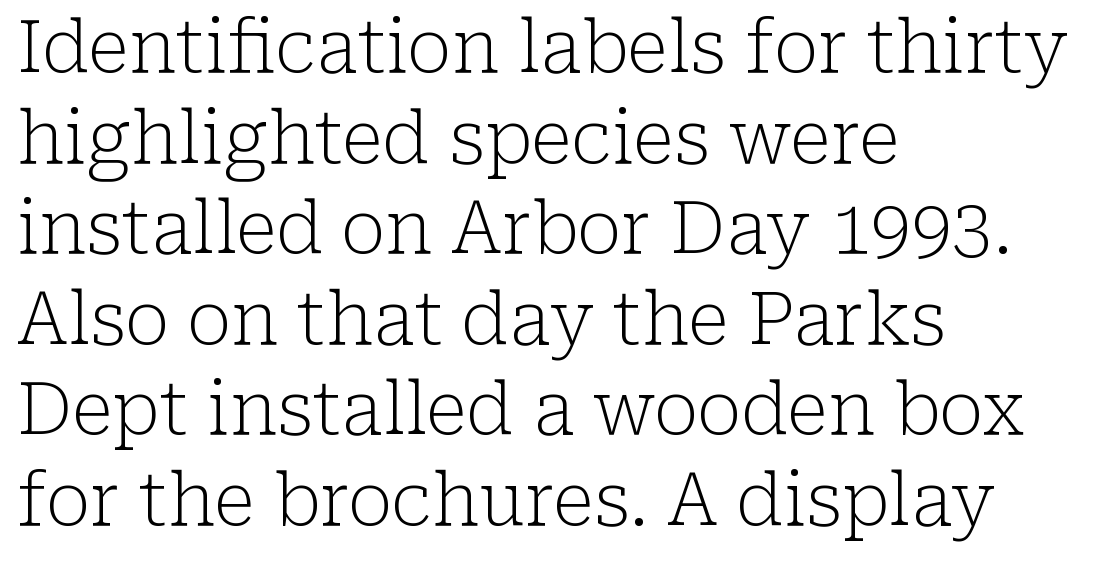
The image shows 73 px light serif type, upright; set left-aligned, line spacing 1.24x, normal letter spacing, not underlined; low stroke contrast and a medium x-height.
